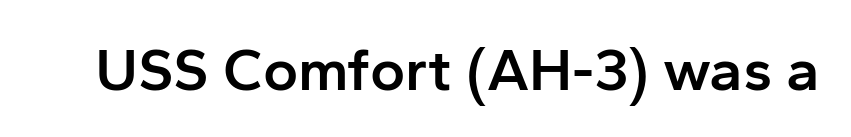
Q: Is the text bold? A: Semi-bold.
Q: Is the text italic (slanted)? A: No, it is upright.
Q: Is the typeface a serif or a sans-serif typeface? A: Sans-serif.
Q: Is the text underlined? A: No.
Q: Is the spacing between letters normal or unusually wide? A: Normal.
Q: Width (condensed, normal, or wide)? A: Normal.
Q: Stroke contrast? A: Low.
Q: x-height? A: Medium.
Q: Monospaced? A: No.
